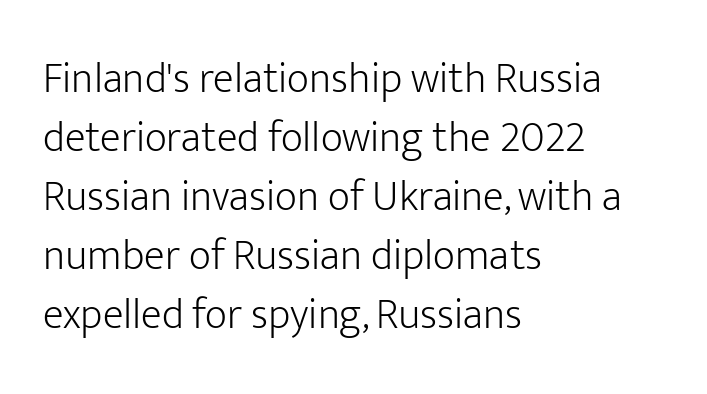
The image shows 43 px light sans-serif type, upright; set left-aligned, normal line spacing (1.37x), normal letter spacing, not underlined; low stroke contrast and a medium x-height.
